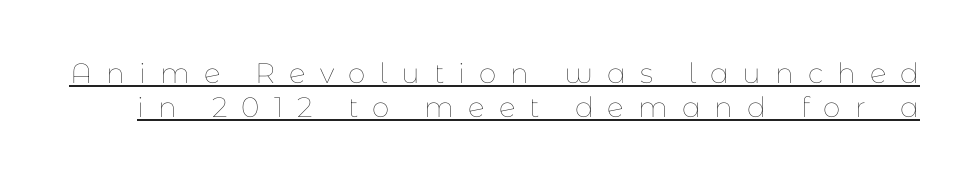
Q: Is the text bold? A: No.
Q: Is the text italic (slanted)? A: No, it is upright.
Q: Is the text underlined? A: Yes.
Q: Is the spacing between letters normal or unusually wide? A: Unusually wide.
Q: Width (condensed, normal, or wide)? A: Normal.
Q: Stroke contrast? A: Low.
Q: x-height? A: Medium.
Q: Monospaced? A: No.
